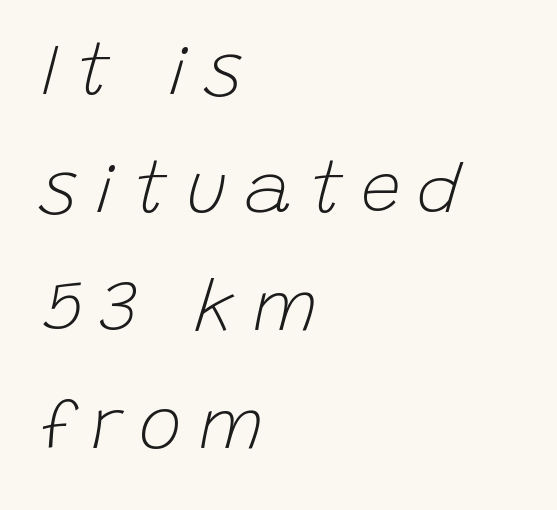
Q: Is the text bold? A: No.
Q: Is the text italic (slanted)? A: Yes, it leans right by about 15 degrees.
Q: Is the text underlined? A: No.
Q: How is the paragraph aligned? A: Left-aligned.
Q: Is the spacing between letters normal or unusually wide? A: Unusually wide.
Q: Is the spacing between lines tight, normal or loose? A: Normal.
Q: Width (condensed, normal, or wide)? A: Normal.
Q: Stroke contrast? A: Low.
Q: x-height? A: Large.
Q: Monospaced? A: No.
